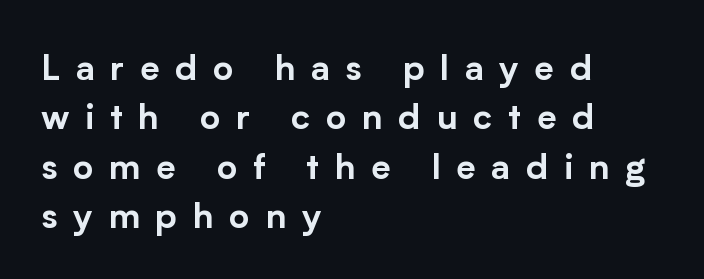
{"serif": "no", "italic": "no", "width": "normal", "stroke_contrast": "low", "x_height": "medium", "monospaced": "no", "underline": "no", "align": "left", "line_spacing": "normal", "line_spacing_ratio": 1.41, "letter_spacing": "wide", "letter_spacing_em": 0.45, "glyph_px": 35}
